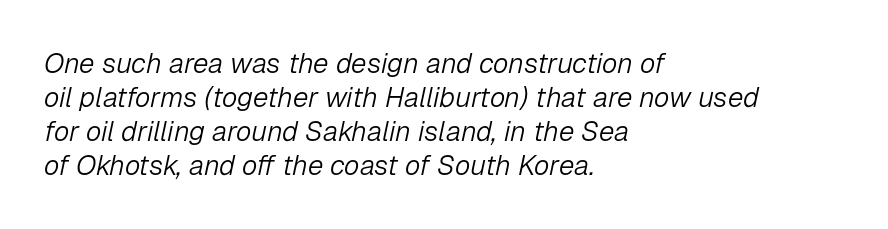
Q: Is the text bold? A: No.
Q: Is the text italic (slanted)? A: Yes, it leans right by about 12 degrees.
Q: Is the text underlined? A: No.
Q: How is the paragraph aligned? A: Left-aligned.
Q: Is the spacing between letters normal or unusually wide? A: Normal.
Q: Width (condensed, normal, or wide)? A: Normal.
Q: Stroke contrast? A: Low.
Q: x-height? A: Medium.
Q: Monospaced? A: No.
